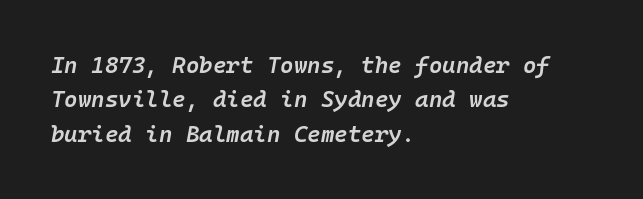
Q: Is the text bold? A: Semi-bold.
Q: Is the text italic (slanted)? A: Yes, it leans right by about 10 degrees.
Q: Is the text underlined? A: No.
Q: How is the paragraph aligned? A: Left-aligned.
Q: Is the spacing between letters normal or unusually wide? A: Normal.
Q: Is the spacing between lines tight, normal or loose? A: Normal.
